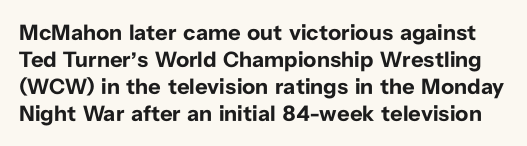
Q: Is the text bold? A: Yes.
Q: Is the text italic (slanted)? A: No, it is upright.
Q: Is the text underlined? A: No.
Q: Is the spacing between letters normal or unusually wide? A: Normal.
